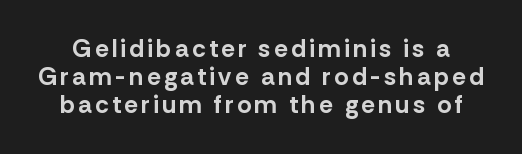
Q: Is the text bold? A: Yes.
Q: Is the text italic (slanted)? A: No, it is upright.
Q: Is the text underlined? A: No.
Q: Is the spacing between lines tight, normal or loose? A: Tight.
